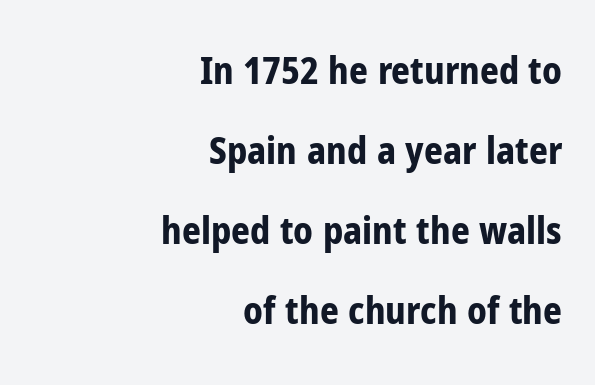
Q: Is the text bold? A: Yes.
Q: Is the text italic (slanted)? A: No, it is upright.
Q: Is the typeface a serif or a sans-serif typeface? A: Sans-serif.
Q: Is the text underlined? A: No.
Q: How is the paragraph aligned? A: Right-aligned.
Q: Is the spacing between letters normal or unusually wide? A: Normal.
Q: Is the spacing between lines tight, normal or loose? A: Loose.
Q: Width (condensed, normal, or wide)? A: Condensed.
Q: Stroke contrast? A: Low.
Q: x-height? A: Medium.
Q: Monospaced? A: No.
